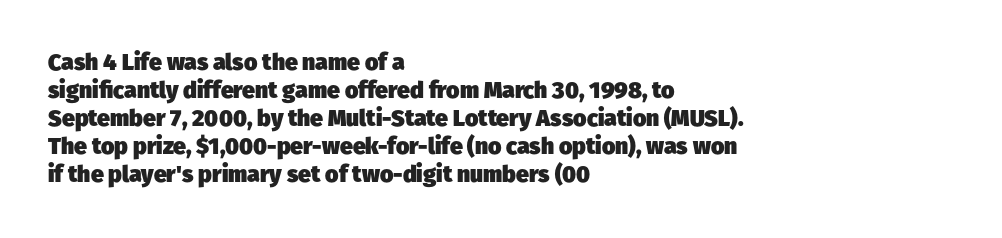
{"bold": "yes", "underline": "no", "align": "left", "line_spacing_ratio": 1.22, "letter_spacing": "normal", "letter_spacing_em": 0.0, "glyph_px": 23}
